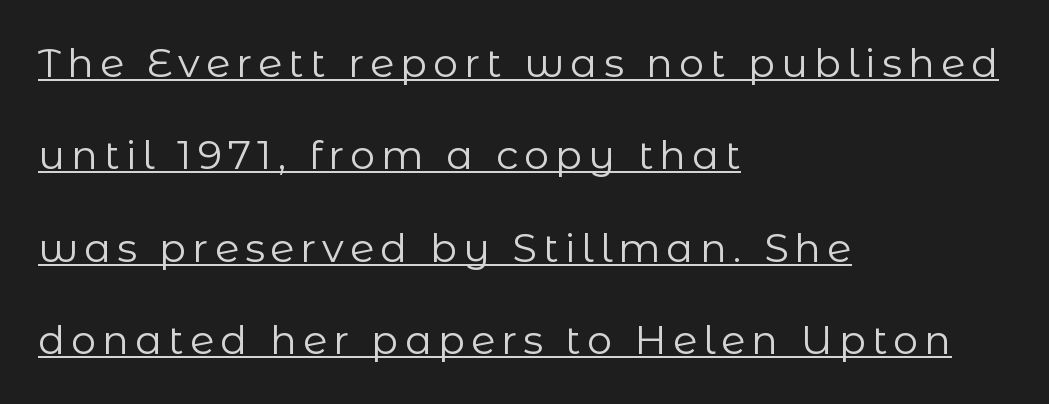
Notice the wide empty band between every row — that's loose leading. Is the block centered? No — it sits flush against the left margin. Observe the absence of serifs on each vertical stroke in this sample. Each letter keeps its own natural width here, so spacing adapts to shape. Descenders here cross a horizontal rule under the line. No italicization has been applied; the sample stays upright.
